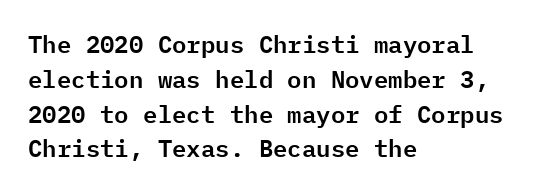
The image shows 24 px text type, upright; set left-aligned, normal line spacing (1.45x), normal letter spacing, not underlined.
